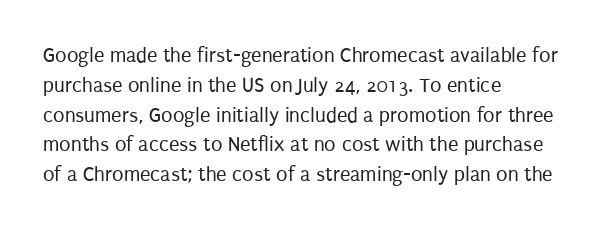
Quick note: interline space is typical. Nothing unusual about the tracking: characters are spaced as the font intends. Unmarked baselines from the first word to the last. No italicization has been applied; the sample stays upright.
